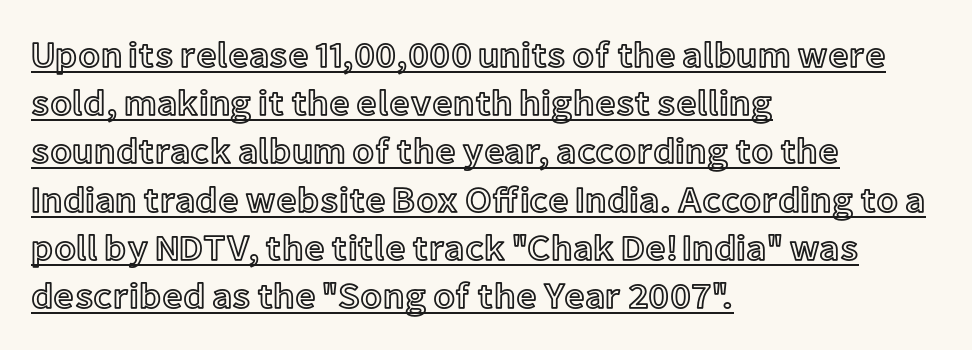
Q: Is the text italic (slanted)? A: No, it is upright.
Q: Is the text underlined? A: Yes.
Q: How is the paragraph aligned? A: Left-aligned.
Q: Is the spacing between letters normal or unusually wide? A: Normal.
Q: Is the spacing between lines tight, normal or loose? A: Normal.
Q: Width (condensed, normal, or wide)? A: Normal.
Q: x-height? A: Medium.
Q: Monospaced? A: No.
